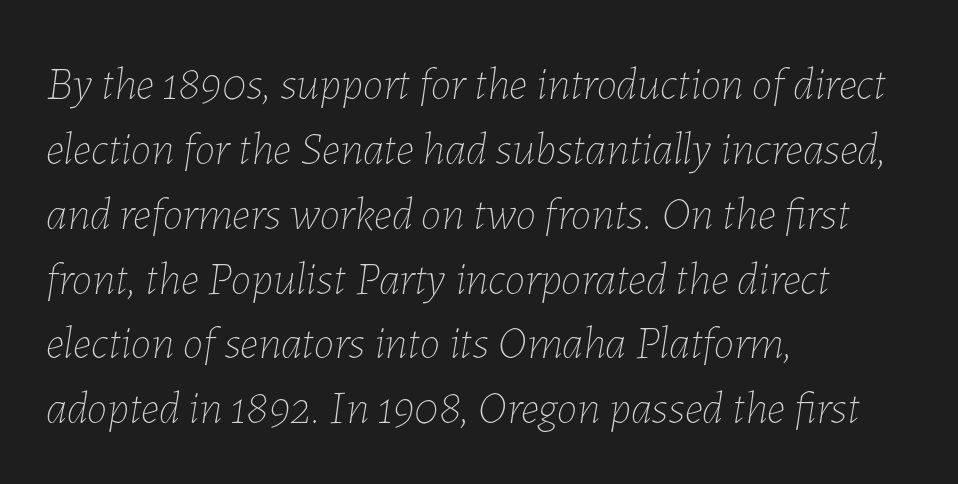
The passage shown is not bold in any degree. The baseline area is clear. There's an unmistakable incline to the writing here. Normally led — the rows are evenly, conventionally spaced. Proportional: the letters do not fall into vertical columns.
